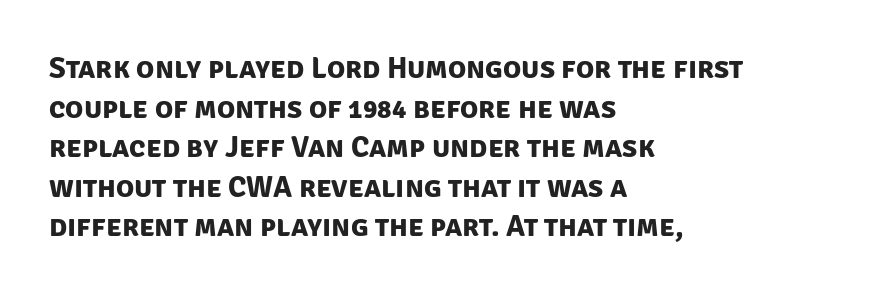
Layout note: lines flush left. Each word holds together tightly as a unit, with standard inter-letter gaps. Nobody drew a line under any word here. Classification — sans serif. This sample keeps an unexceptional amount of space between lines. The characters look thick and weighty, a clear bold.
